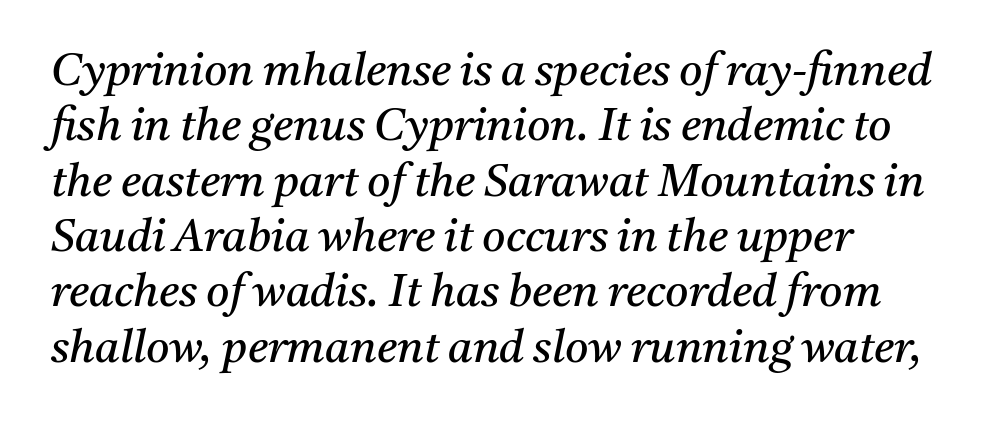
Does the lettering tilt? It does — this is italic. Is the type heavy? It reads as light-to-regular instead. All the whitespace from short lines collects on the right. Observe the ordinary spacing: letters are neighbours, not strangers.
